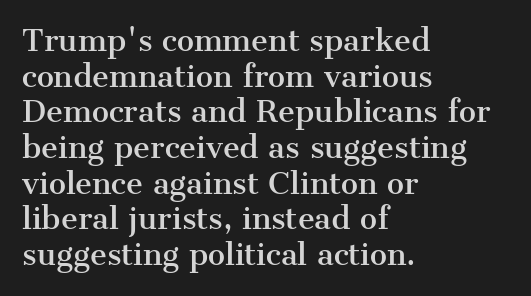
The image shows 29 px serif type, upright; set left-aligned, line spacing 1.23x, normal letter spacing, not underlined; medium stroke contrast and a medium x-height.
